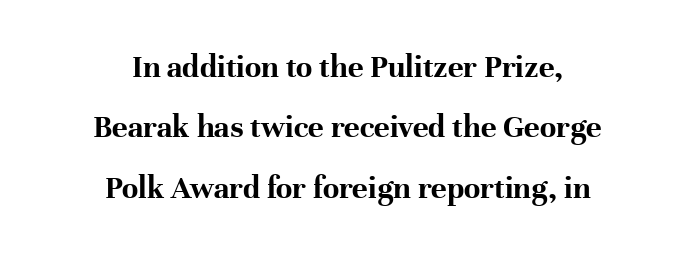
The typesetter chose a symmetrical, centered arrangement here. The tracking reads as untouched default to a designer's eye. Here the designer chose a conventional face with non-uniform glyph widths. Look at the stroke-to-counter ratio: heavy, a bold. These lines are composed in type with serifs.
